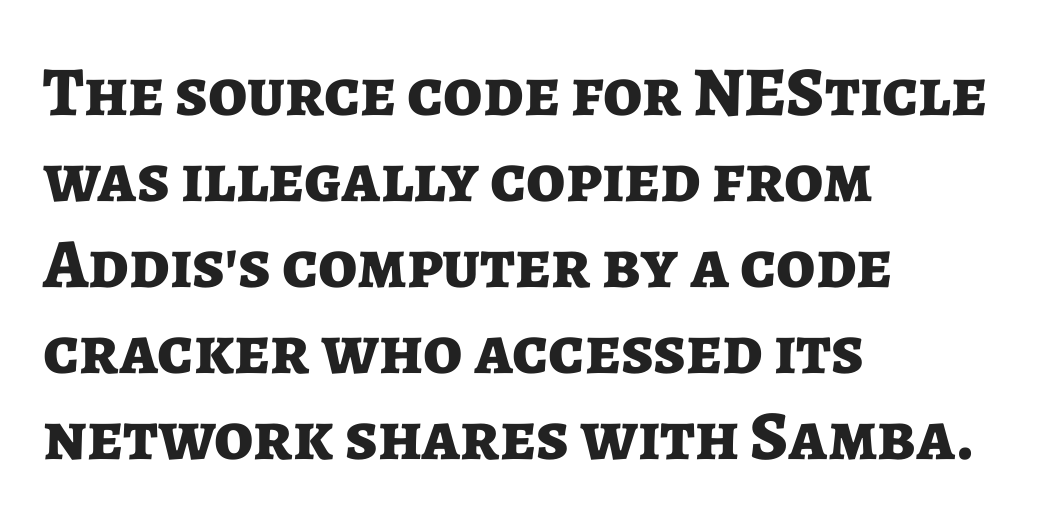
The image shows 70 px bold sans-serif type, upright; set left-aligned, line spacing 1.23x, normal letter spacing, not underlined; low stroke contrast and a medium x-height.
